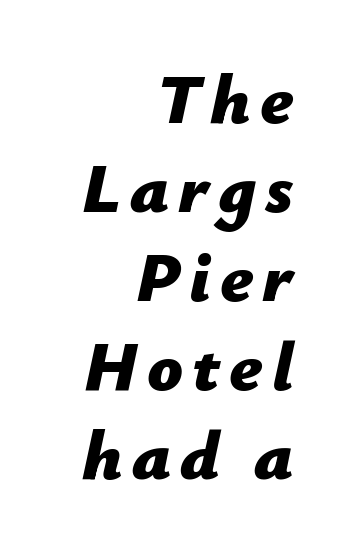
{"italic": "yes", "lean": "right", "slant_degrees": 12, "bold": "yes", "weight": "bold", "width": "normal", "stroke_contrast": "low", "x_height": "medium", "monospaced": "no", "underline": "no", "align": "right", "line_spacing": "normal", "line_spacing_ratio": 1.27, "glyph_px": 70}
